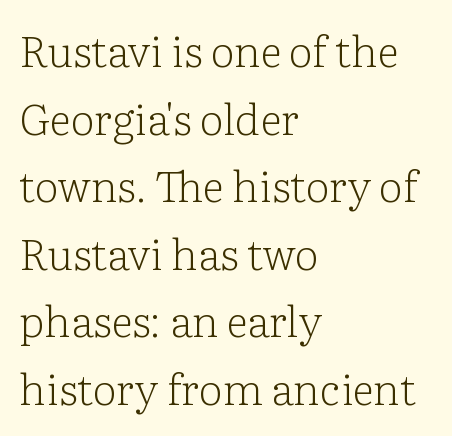
{"serif": "yes", "italic": "no", "bold": "no", "weight": "light", "width": "normal", "stroke_contrast": "low", "x_height": "medium", "monospaced": "no", "underline": "no", "align": "left", "line_spacing": "normal", "line_spacing_ratio": 1.57, "letter_spacing": "normal", "letter_spacing_em": 0.0, "glyph_px": 43}
